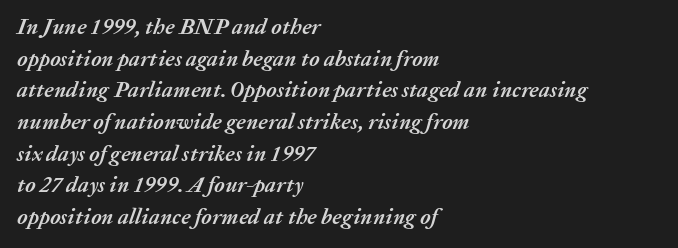
Q: Is the text bold? A: Yes.
Q: Is the text italic (slanted)? A: Yes, it leans right by about 20 degrees.
Q: Is the text underlined? A: No.
Q: How is the paragraph aligned? A: Left-aligned.
Q: Is the spacing between letters normal or unusually wide? A: Normal.
Q: Is the spacing between lines tight, normal or loose? A: Normal.
